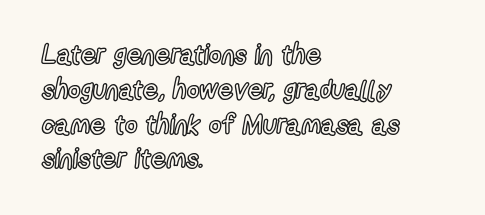
The image shows 27 px text type; set left-aligned, normal line spacing (1.29x), normal letter spacing, not underlined.
